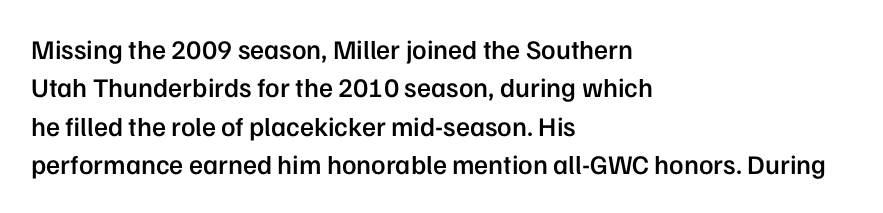
{"italic": "no", "bold": "semi", "underline": "no", "align": "left", "line_spacing": "normal", "line_spacing_ratio": 1.42, "letter_spacing": "normal", "letter_spacing_em": 0.0, "glyph_px": 27}
